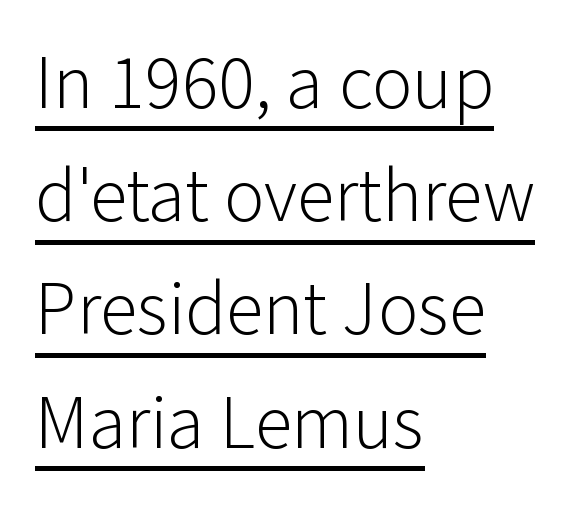
{"serif": "no", "italic": "no", "bold": "no", "weight": "light", "width": "normal", "stroke_contrast": "low", "x_height": "medium", "monospaced": "no", "underline": "yes", "align": "left", "line_spacing": "normal", "line_spacing_ratio": 1.49, "letter_spacing": "normal", "letter_spacing_em": 0.0, "glyph_px": 76}
